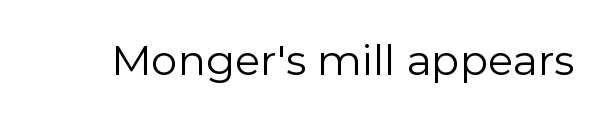
You could not count columns in this text — the font is proportionally spaced. Observe the absence of serifs on each vertical stroke in this sample. You can tell it's not italic because the verticals are truly vertical. Just letters on the line, the space beneath them empty. Words appear dense and cohesive because spacing is normal.
